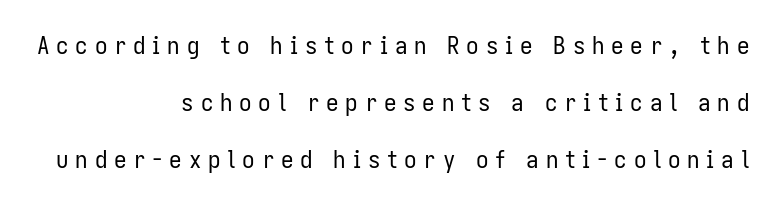
{"italic": "no", "bold": "no", "underline": "no", "align": "right", "line_spacing": "loose", "line_spacing_ratio": 2.29, "letter_spacing": "wide", "letter_spacing_em": 0.27, "glyph_px": 25}
